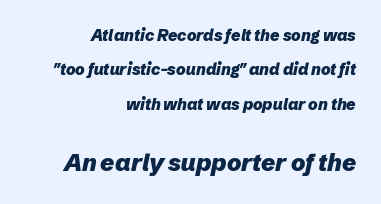
Q: Is the text bold? A: Yes.
Q: Is the text italic (slanted)? A: Yes, it leans right by about 12 degrees.
Q: Is the text underlined? A: No.
Q: How is the paragraph aligned? A: Right-aligned.
Q: Is the spacing between letters normal or unusually wide? A: Normal.
Q: Is the spacing between lines tight, normal or loose? A: Loose.
Q: Which block of text is set in a larger size, the first (top) or the second (bottom)? A: The second (bottom) one.
